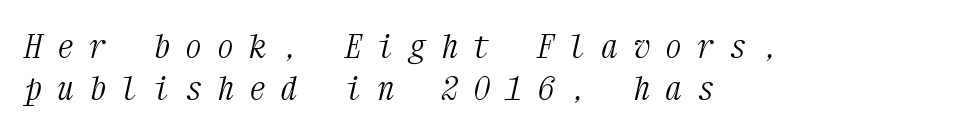
Q: Is the text bold? A: No.
Q: Is the text italic (slanted)? A: Yes, it leans right by about 12 degrees.
Q: Is the typeface a serif or a sans-serif typeface? A: Serif.
Q: Is the text underlined? A: No.
Q: How is the paragraph aligned? A: Left-aligned.
Q: Is the spacing between letters normal or unusually wide? A: Unusually wide.
Q: Is the spacing between lines tight, normal or loose? A: Normal.
Q: Width (condensed, normal, or wide)? A: Condensed.
Q: Stroke contrast? A: Medium.
Q: x-height? A: Medium.
Q: Monospaced? A: Yes.
